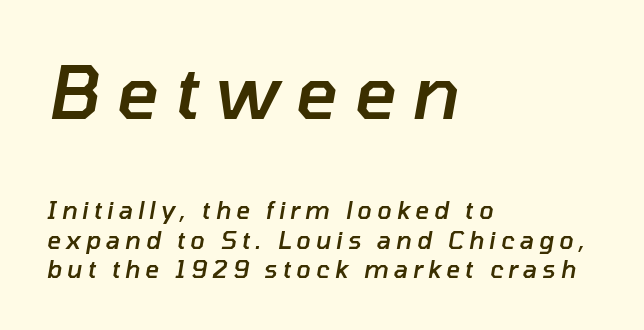
The image shows 73 px semibold type, italic (leaning right); set left-aligned, line spacing 1.24x, unusually wide letter spacing (+0.21 em), not underlined; the first (top) block is 3.04x larger; low stroke contrast and a medium x-height.
